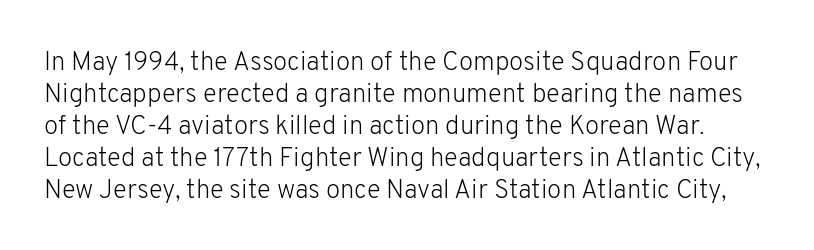
The image shows 26 px text type, upright; set line spacing 1.23x, normal letter spacing, not underlined.
